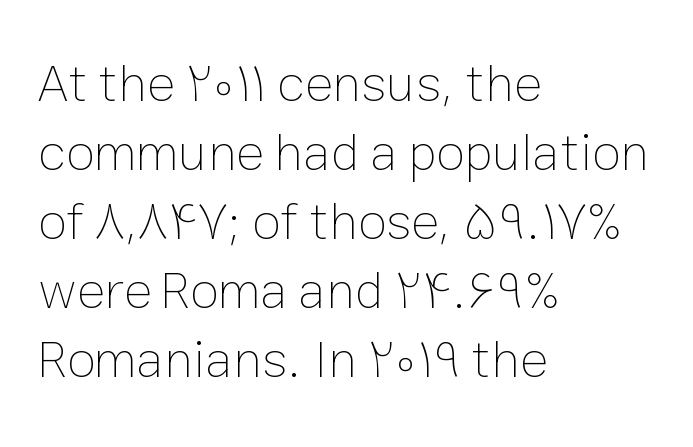
{"italic": "no", "bold": "no", "weight": "thin", "width": "normal", "stroke_contrast": "low", "x_height": "medium", "monospaced": "no", "underline": "no", "align": "left", "line_spacing": "normal", "line_spacing_ratio": 1.3, "letter_spacing": "normal", "letter_spacing_em": 0.0, "glyph_px": 53}
